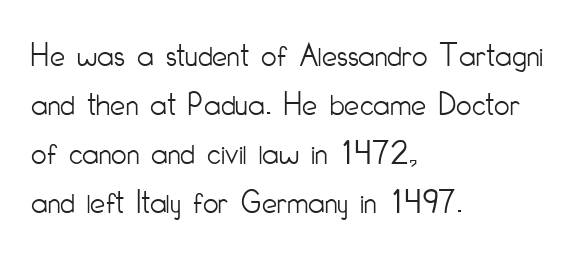
Notice how descenders clear the ascenders below comfortably — that's standard leading. Each letter keeps its own natural width here, so spacing adapts to shape. Tracking here is standard; glyphs follow each other at the usual distance. This rendering uses left alignment, leaving the right contour irregular.
